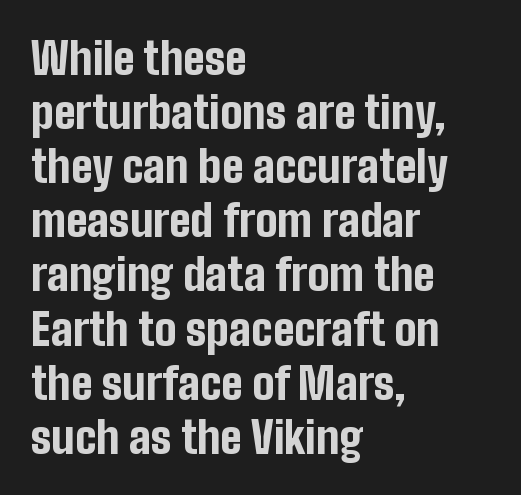
The image shows 44 px bold, condensed sans-serif type, upright; set left-aligned, line spacing 1.23x, normal letter spacing, not underlined; low stroke contrast and a medium x-height.
